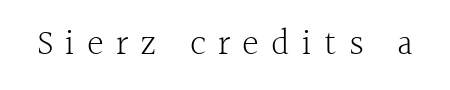
{"serif": "yes", "italic": "no", "bold": "no", "weight": "light", "width": "normal", "x_height": "medium", "monospaced": "no", "underline": "no", "letter_spacing": "wide", "letter_spacing_em": 0.34, "glyph_px": 36}
